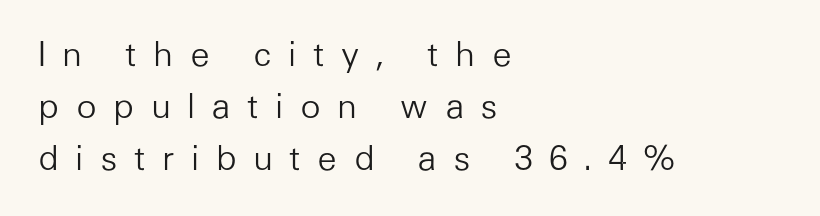
Q: Is the text bold? A: No.
Q: Is the text italic (slanted)? A: No, it is upright.
Q: Is the typeface a serif or a sans-serif typeface? A: Sans-serif.
Q: Is the text underlined? A: No.
Q: How is the paragraph aligned? A: Left-aligned.
Q: Is the spacing between letters normal or unusually wide? A: Unusually wide.
Q: Is the spacing between lines tight, normal or loose? A: Normal.
Q: Width (condensed, normal, or wide)? A: Normal.
Q: Stroke contrast? A: Low.
Q: x-height? A: Medium.
Q: Monospaced? A: No.
